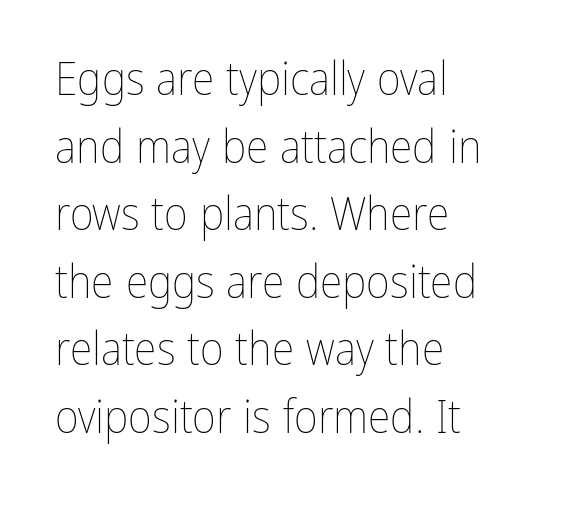
The image shows 46 px thin, condensed type, upright; set left-aligned, normal line spacing (1.47x), normal letter spacing, not underlined; low stroke contrast and a medium x-height.
